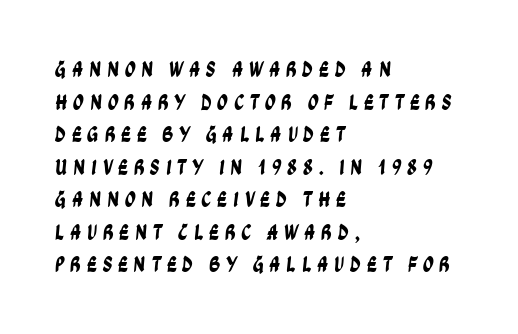
{"underline": "no", "align": "left", "line_spacing": "normal", "line_spacing_ratio": 1.48, "letter_spacing": "wide", "letter_spacing_em": 0.25, "glyph_px": 22}
